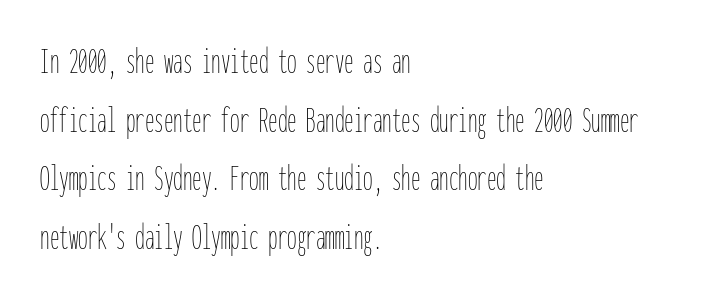
Q: Is the text bold? A: No.
Q: Is the text italic (slanted)? A: No, it is upright.
Q: Is the text underlined? A: No.
Q: How is the paragraph aligned? A: Left-aligned.
Q: Is the spacing between letters normal or unusually wide? A: Normal.
Q: Is the spacing between lines tight, normal or loose? A: Normal.
Q: Width (condensed, normal, or wide)? A: Condensed.
Q: Stroke contrast? A: Low.
Q: x-height? A: Medium.
Q: Monospaced? A: Yes.
